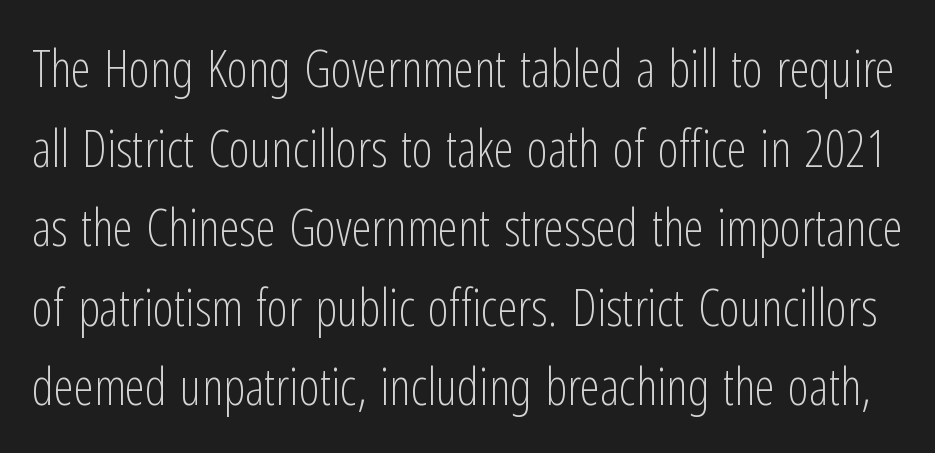
Q: Is the text bold? A: No.
Q: Is the text italic (slanted)? A: No, it is upright.
Q: Is the typeface a serif or a sans-serif typeface? A: Sans-serif.
Q: Is the text underlined? A: No.
Q: Is the spacing between letters normal or unusually wide? A: Normal.
Q: Is the spacing between lines tight, normal or loose? A: Normal.
Q: Width (condensed, normal, or wide)? A: Condensed.
Q: Stroke contrast? A: Low.
Q: x-height? A: Medium.
Q: Monospaced? A: No.
